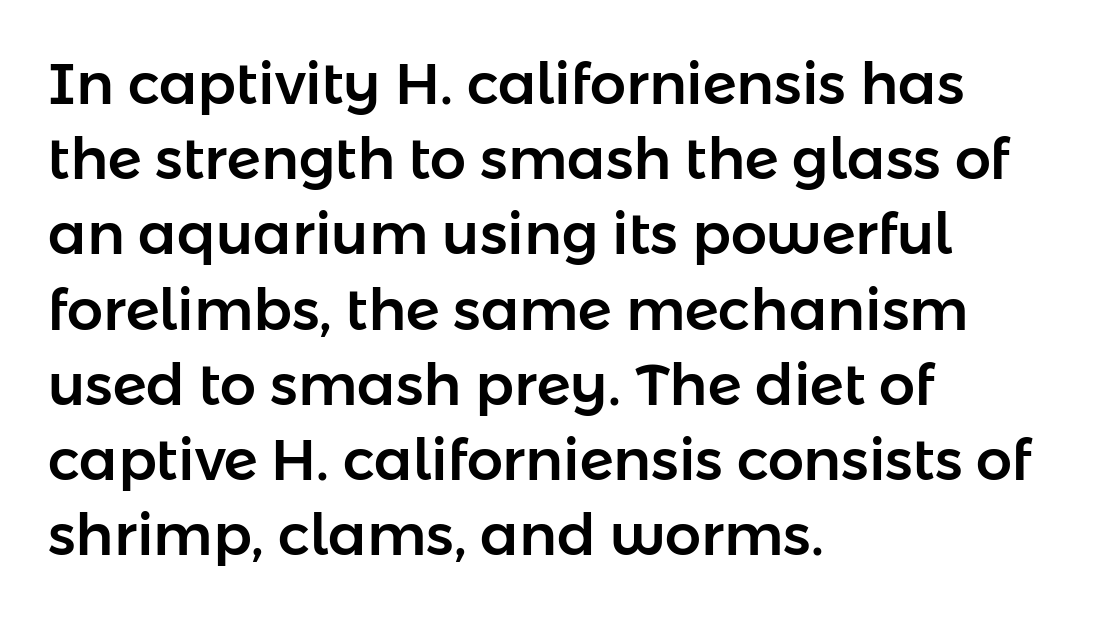
The passage shown is not underscored anywhere. Vertical spacing — default. Layout note: lines flush left. Spacing verdict: proportional, widths tailored to each character.
